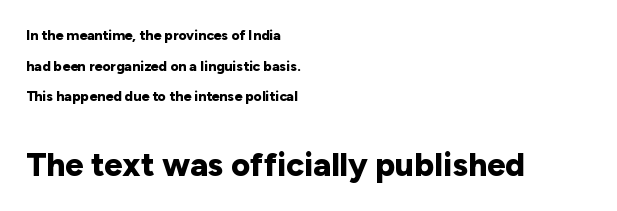
The font family rendered here belongs to the sans-serif group. The type sits square on the baseline with zero lean. The ragged edge is on the right, which tells us the setting is flush left. Regarding leading, the lines here are spaced well apart. The composition opens small and finishes big. The gaps between neighbouring characters are ordinary and unremarkable.
